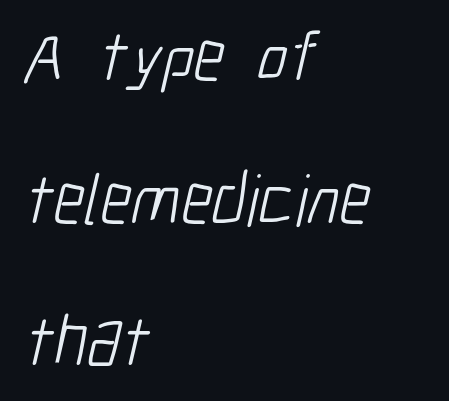
No heavy texture on the line: the type isn't bold. One glance says open: line gaps are wider than usual. Check under the words: just untouched page. Each letter's strokes conclude bluntly, with no projecting serifs.
